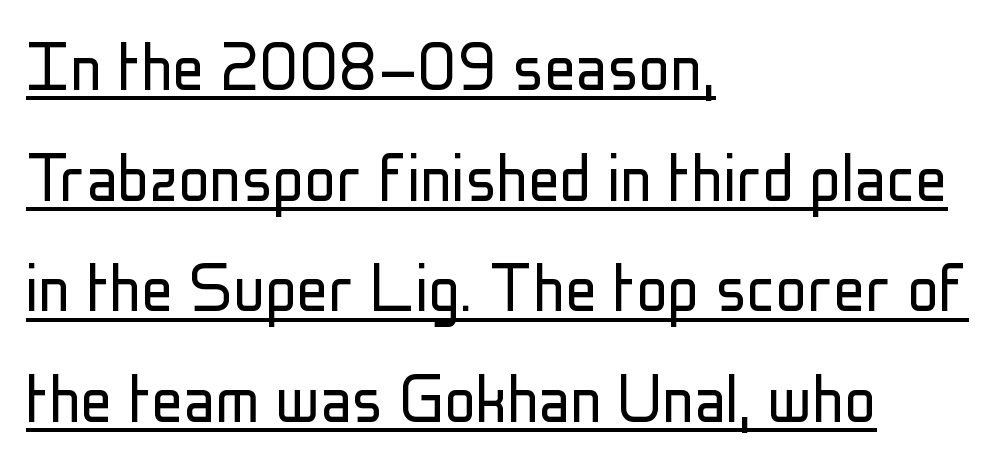
The image shows 79 px light, condensed sans-serif type, upright; set left-aligned, normal line spacing (1.4x), normal letter spacing, underlined; low stroke contrast and a medium x-height.
